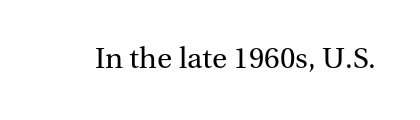
{"serif": "yes", "italic": "no", "bold": "no", "weight": "regular", "width": "normal", "stroke_contrast": "medium", "x_height": "medium", "monospaced": "no", "underline": "no", "letter_spacing": "normal", "letter_spacing_em": 0.0, "glyph_px": 31}
